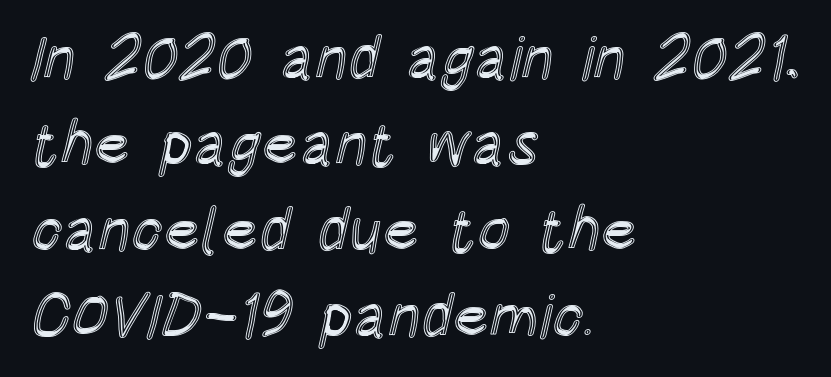
Q: Is the text italic (slanted)? A: Yes.
Q: Is the text underlined? A: No.
Q: How is the paragraph aligned? A: Left-aligned.
Q: Is the spacing between letters normal or unusually wide? A: Normal.
Q: Is the spacing between lines tight, normal or loose? A: Normal.
Q: Width (condensed, normal, or wide)? A: Condensed.
Q: x-height? A: Large.
Q: Monospaced? A: No.
